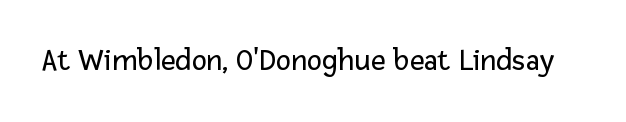
Q: Is the text bold? A: No.
Q: Is the text italic (slanted)? A: No, it is upright.
Q: Is the typeface a serif or a sans-serif typeface? A: Sans-serif.
Q: Is the text underlined? A: No.
Q: Is the spacing between letters normal or unusually wide? A: Normal.
Q: Width (condensed, normal, or wide)? A: Normal.
Q: Stroke contrast? A: Low.
Q: x-height? A: Medium.
Q: Monospaced? A: No.
